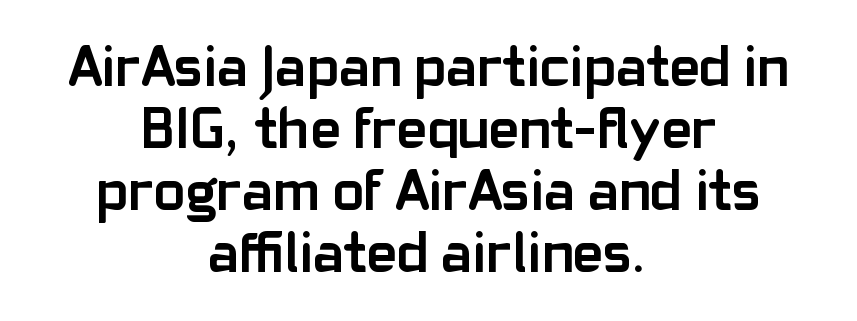
Q: Is the text bold? A: Yes.
Q: Is the text italic (slanted)? A: No, it is upright.
Q: Is the typeface a serif or a sans-serif typeface? A: Sans-serif.
Q: Is the text underlined? A: No.
Q: How is the paragraph aligned? A: Centered.
Q: Is the spacing between letters normal or unusually wide? A: Normal.
Q: Is the spacing between lines tight, normal or loose? A: Tight.
Q: Width (condensed, normal, or wide)? A: Normal.
Q: Stroke contrast? A: Low.
Q: x-height? A: Medium.
Q: Monospaced? A: No.
